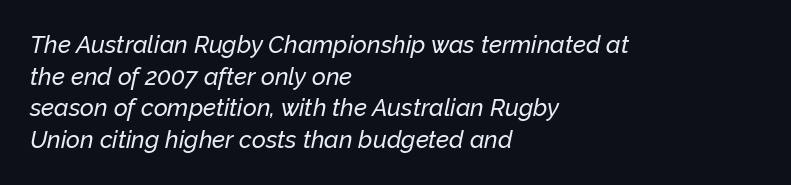
Q: Is the text italic (slanted)? A: Yes, it leans right by about 12 degrees.
Q: Is the text underlined? A: No.
Q: How is the paragraph aligned? A: Left-aligned.
Q: Is the spacing between letters normal or unusually wide? A: Normal.
Q: Is the spacing between lines tight, normal or loose? A: Normal.
